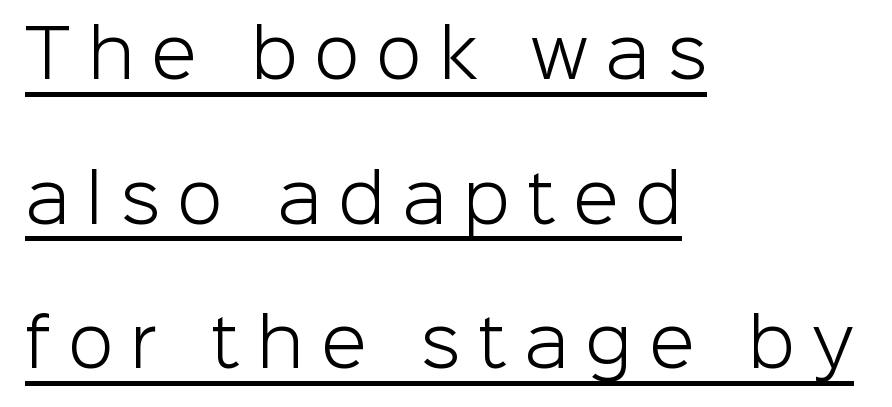
Q: Is the text bold? A: No.
Q: Is the text italic (slanted)? A: No, it is upright.
Q: Is the typeface a serif or a sans-serif typeface? A: Sans-serif.
Q: Is the text underlined? A: Yes.
Q: How is the paragraph aligned? A: Left-aligned.
Q: Is the spacing between letters normal or unusually wide? A: Unusually wide.
Q: Is the spacing between lines tight, normal or loose? A: Loose.
Q: Width (condensed, normal, or wide)? A: Normal.
Q: Stroke contrast? A: Low.
Q: x-height? A: Medium.
Q: Monospaced? A: No.
